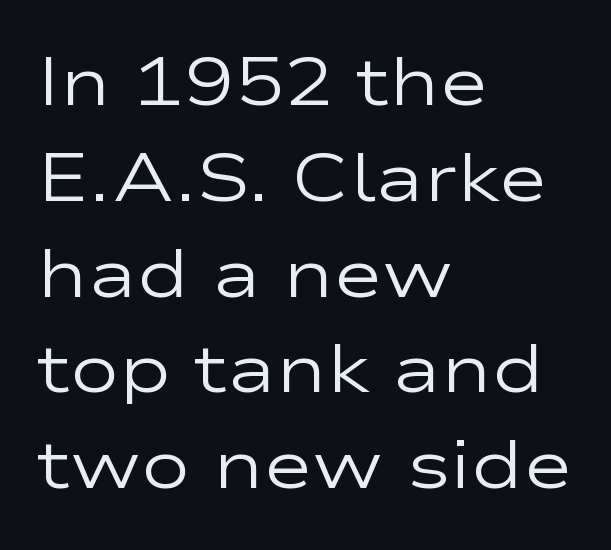
Q: Is the text bold? A: No.
Q: Is the text italic (slanted)? A: No, it is upright.
Q: Is the typeface a serif or a sans-serif typeface? A: Sans-serif.
Q: Is the text underlined? A: No.
Q: How is the paragraph aligned? A: Left-aligned.
Q: Is the spacing between letters normal or unusually wide? A: Normal.
Q: Is the spacing between lines tight, normal or loose? A: Normal.
Q: Width (condensed, normal, or wide)? A: Wide.
Q: Stroke contrast? A: Low.
Q: x-height? A: Medium.
Q: Monospaced? A: No.
